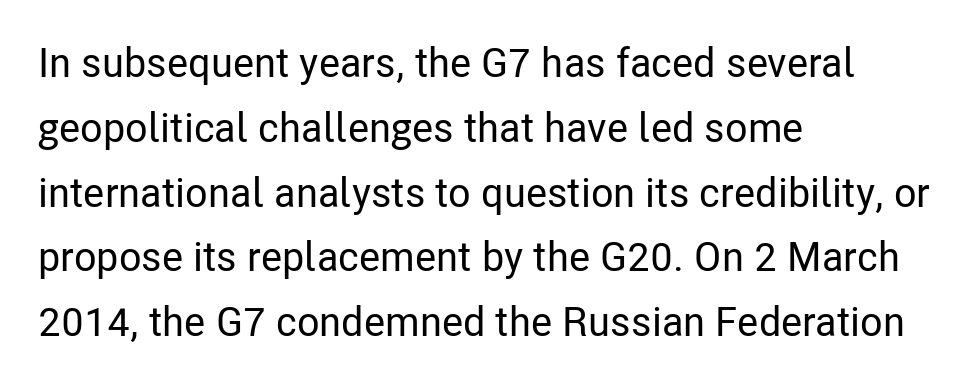
Summary of vertical rhythm: regular, with standard interline spacing. Tall strokes in this sample are plumb rather than angled. The baseline area is clear. The type family on display is of the sans-serif kind. These lines are rendered in a variable-pitch font.
